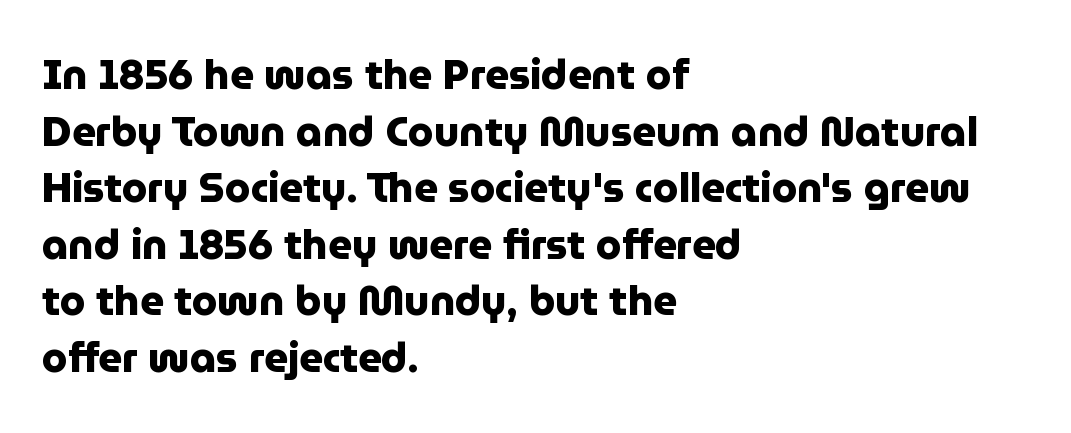
Q: Is the text bold? A: Yes.
Q: Is the text italic (slanted)? A: No, it is upright.
Q: Is the typeface a serif or a sans-serif typeface? A: Sans-serif.
Q: Is the text underlined? A: No.
Q: How is the paragraph aligned? A: Left-aligned.
Q: Is the spacing between letters normal or unusually wide? A: Normal.
Q: Is the spacing between lines tight, normal or loose? A: Normal.
Q: Width (condensed, normal, or wide)? A: Normal.
Q: Stroke contrast? A: Low.
Q: x-height? A: Medium.
Q: Monospaced? A: No.
